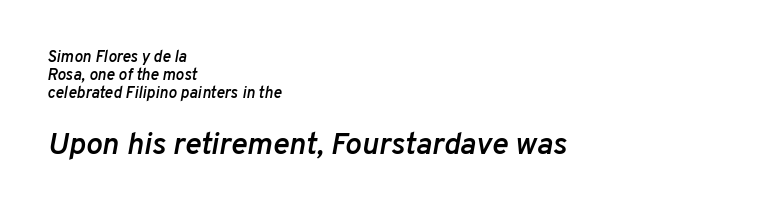
The image shows 31 px semibold type, italic (leaning right); set left-aligned, tight line spacing (1.12x), normal letter spacing, not underlined; the second (bottom) block is 1.94x larger; low stroke contrast and a medium x-height.
